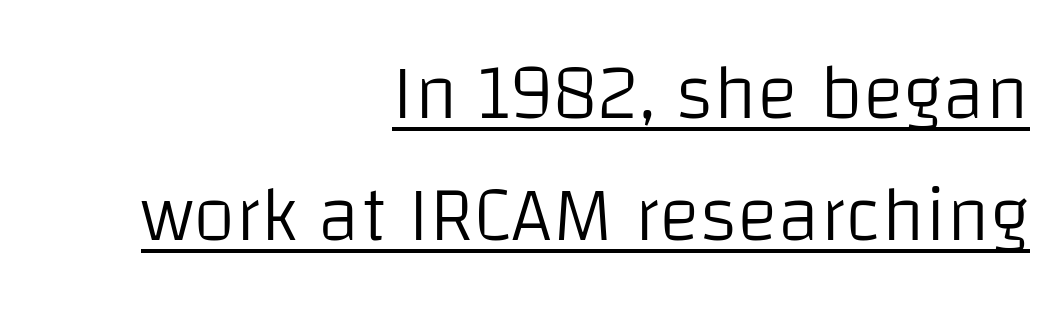
Q: Is the text bold? A: No.
Q: Is the text italic (slanted)? A: No, it is upright.
Q: Is the typeface a serif or a sans-serif typeface? A: Sans-serif.
Q: Is the text underlined? A: Yes.
Q: How is the paragraph aligned? A: Right-aligned.
Q: Is the spacing between letters normal or unusually wide? A: Normal.
Q: Is the spacing between lines tight, normal or loose? A: Normal.
Q: Width (condensed, normal, or wide)? A: Normal.
Q: Stroke contrast? A: Low.
Q: x-height? A: Large.
Q: Monospaced? A: No.
